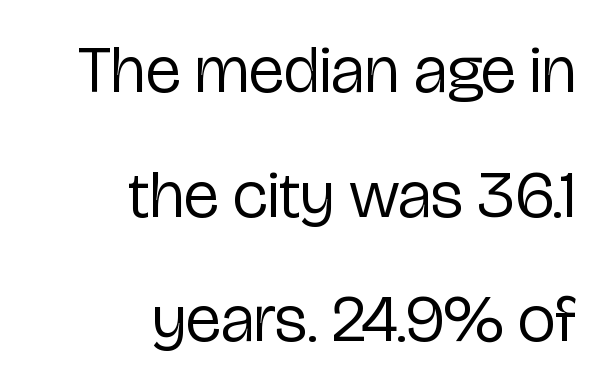
{"serif": "no", "italic": "no", "bold": "no", "weight": "regular", "width": "condensed", "stroke_contrast": "low", "x_height": "medium", "monospaced": "no", "underline": "no", "align": "right", "line_spacing_ratio": 1.86, "letter_spacing": "normal", "letter_spacing_em": 0.0, "glyph_px": 67}
